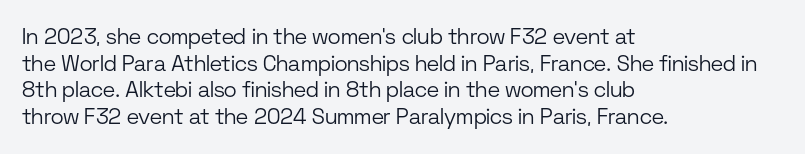
The face used here is rendered with its standard letterfit. The rag falls on the right side of this text block. The typeface has the unassuming heft of standard copy or less. Italic: no, the glyphs are upright roman.
